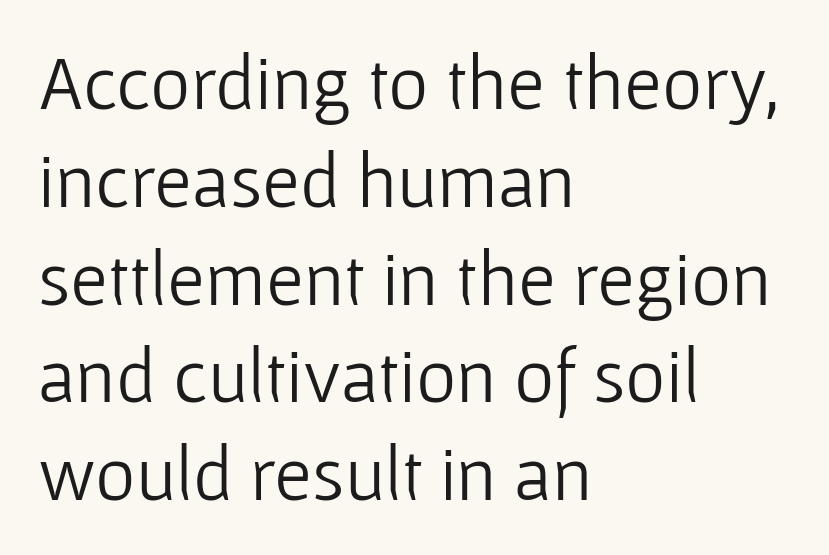
The image shows 77 px light sans-serif type, upright; set left-aligned, normal line spacing (1.27x), normal letter spacing, not underlined; low stroke contrast and a medium x-height.
